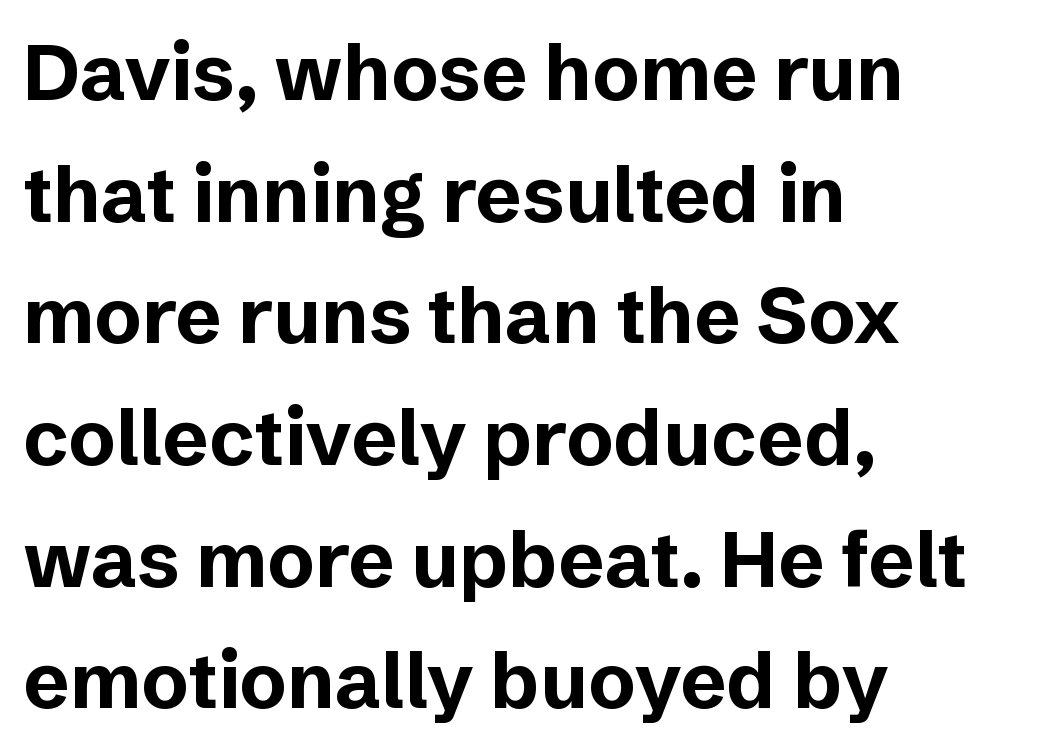
Q: Is the text bold? A: Yes.
Q: Is the text italic (slanted)? A: No, it is upright.
Q: Is the typeface a serif or a sans-serif typeface? A: Sans-serif.
Q: Is the text underlined? A: No.
Q: How is the paragraph aligned? A: Left-aligned.
Q: Is the spacing between letters normal or unusually wide? A: Normal.
Q: Is the spacing between lines tight, normal or loose? A: Normal.
Q: Width (condensed, normal, or wide)? A: Normal.
Q: Stroke contrast? A: Low.
Q: x-height? A: Medium.
Q: Monospaced? A: No.
